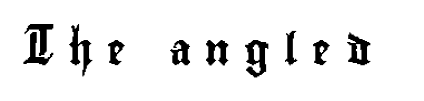
Q: Is the text italic (slanted)? A: No, it is upright.
Q: Is the typeface a serif or a sans-serif typeface? A: Sans-serif.
Q: Is the text underlined? A: No.
Q: Is the spacing between letters normal or unusually wide? A: Unusually wide.
Q: Width (condensed, normal, or wide)? A: Condensed.
Q: Stroke contrast? A: Low.
Q: x-height? A: Small.
Q: Monospaced? A: No.
